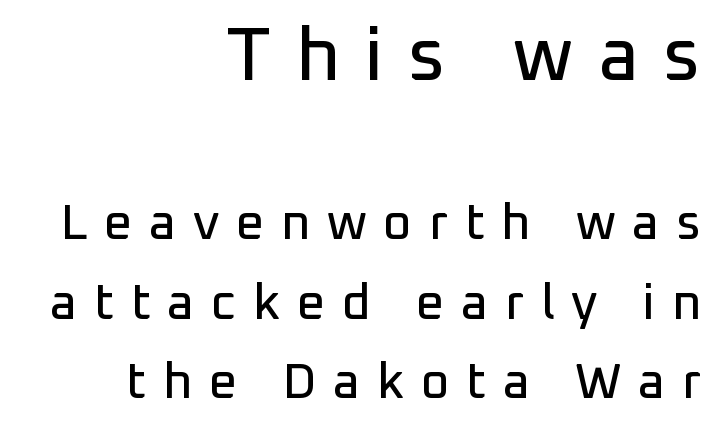
Reading down the block, your eye finds every line finishing at a fixed right position. A typesetter would call this proportional, since set widths differ per character. The letters are spread apart with noticeably loose tracking. The rendering shows plain stroke endings on the letterforms — a sans-serif design. Evenly set lines give the paragraph a standard silhouette. Posture: upright roman.
